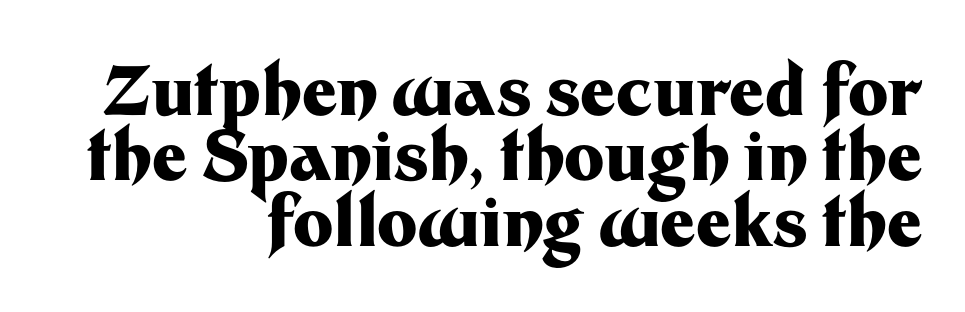
The space beneath each line is pristine and unruled. The ragged edge is on the left, which tells us the setting is flush right. The rendering shows plain stroke endings on the letterforms — a sans-serif design. The characters look thick and weighty, a clear bold. A typesetter would call this proportional, since set widths differ per character. Very little white space separates one row of letters from the next.
